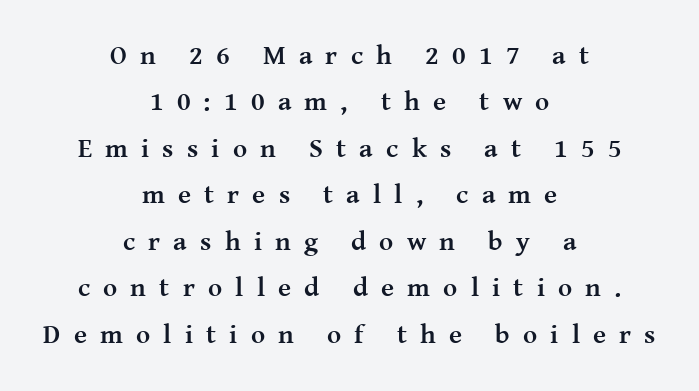
The lines are quadded center. There is plenty of visible air inserted between adjacent glyphs. When letters stand straight like this, we call the style roman or upright. A clean baseline with only descenders dipping below it.
